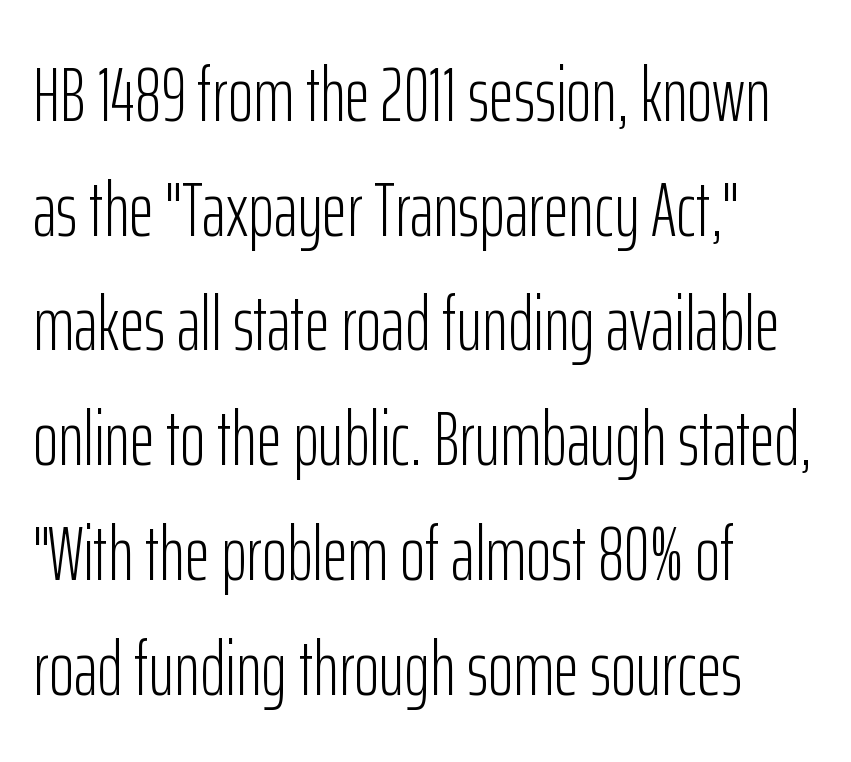
{"serif": "no", "italic": "no", "bold": "no", "weight": "light", "width": "condensed", "stroke_contrast": "low", "x_height": "medium", "monospaced": "no", "underline": "no", "align": "left", "line_spacing": "normal", "line_spacing_ratio": 1.49, "letter_spacing": "normal", "letter_spacing_em": 0.0, "glyph_px": 77}
